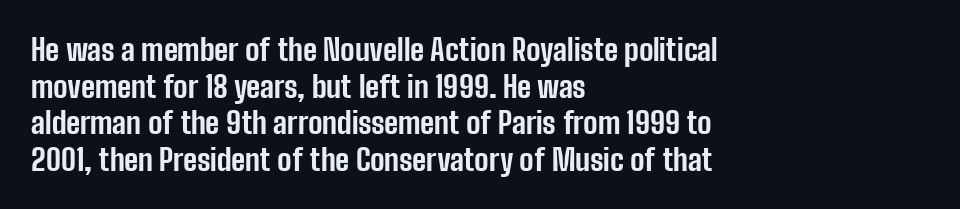
Q: Is the text bold? A: Yes.
Q: Is the text italic (slanted)? A: No, it is upright.
Q: Is the typeface a serif or a sans-serif typeface? A: Sans-serif.
Q: Is the text underlined? A: No.
Q: How is the paragraph aligned? A: Left-aligned.
Q: Is the spacing between letters normal or unusually wide? A: Normal.
Q: Width (condensed, normal, or wide)? A: Condensed.
Q: Stroke contrast? A: Low.
Q: x-height? A: Medium.
Q: Monospaced? A: No.
